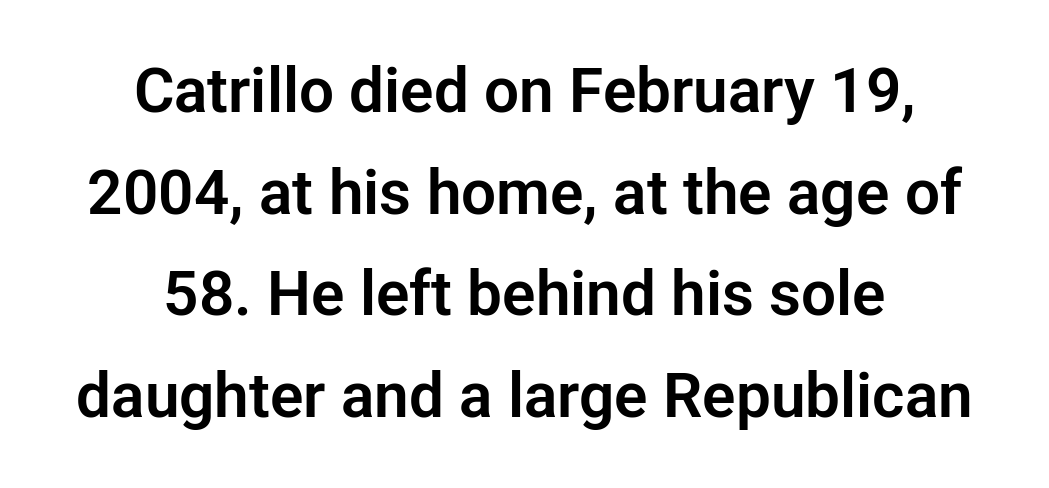
{"serif": "no", "italic": "no", "width": "normal", "stroke_contrast": "low", "x_height": "medium", "monospaced": "no", "underline": "no", "align": "center", "line_spacing": "normal", "line_spacing_ratio": 1.64, "letter_spacing": "normal", "letter_spacing_em": 0.0, "glyph_px": 62}
